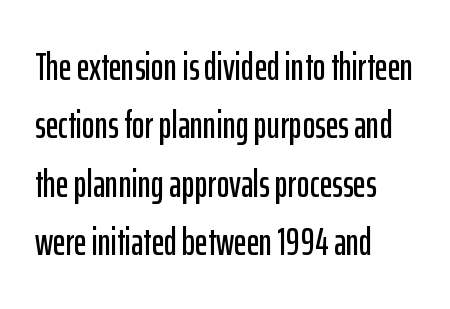
{"serif": "no", "italic": "no", "width": "condensed", "stroke_contrast": "low", "x_height": "medium", "monospaced": "no", "underline": "no", "align": "left", "line_spacing": "normal", "line_spacing_ratio": 1.5, "letter_spacing": "normal", "letter_spacing_em": 0.0, "glyph_px": 39}
